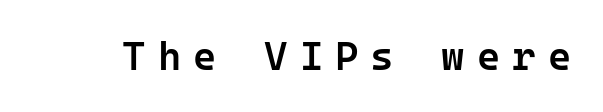
Unlike italic type, these characters show no tilt at all. The face used here is rendered with a markedly widened letterfit. The face used here is monospaced, like something from a code editor. The passage shown is typeset with a sans-serif family. The sample has been set in demibold, a notch under bold.
